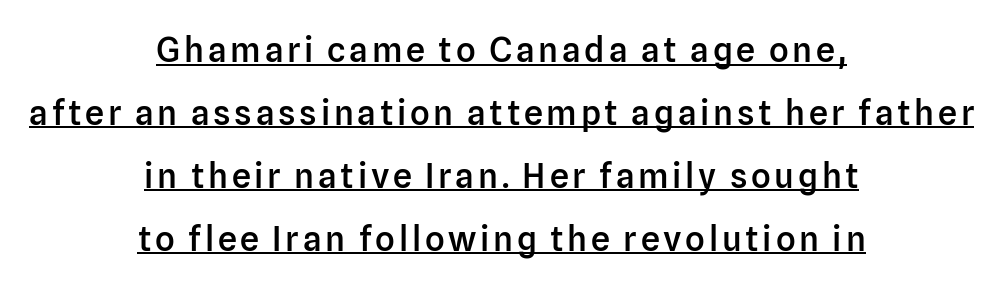
The rag falls on both sides of this text block equally. Every letter is mildly thick-stroked: semibold rather than bold. A typographer would call this underscored text. Note the varied advance widths — an 'i' is clearly narrower than an 'm'.
